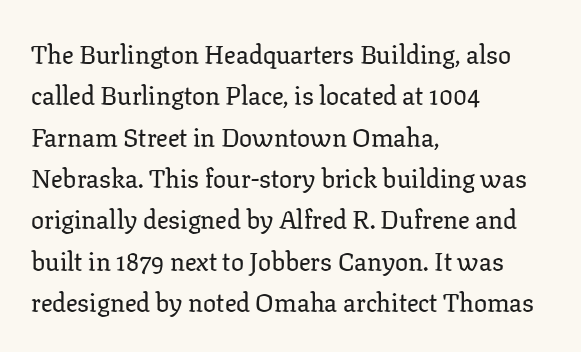
The image shows 26 px text type, upright; set left-aligned, normal line spacing (1.59x), normal letter spacing, not underlined.
